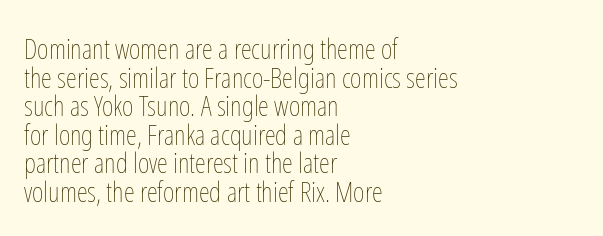
{"italic": "no", "bold": "no", "weight": "thin", "width": "condensed", "stroke_contrast": "low", "x_height": "medium", "monospaced": "no", "underline": "no", "align": "left", "line_spacing": "tight", "line_spacing_ratio": 1.02, "letter_spacing": "normal", "letter_spacing_em": 0.0, "glyph_px": 28}
